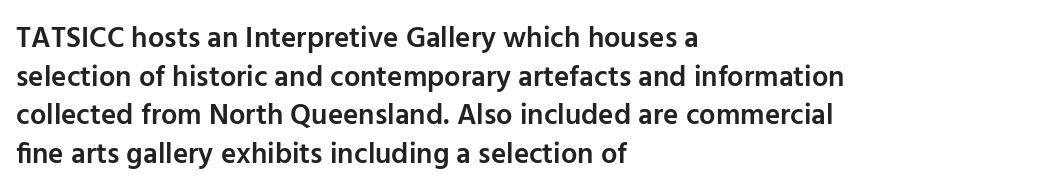
The image shows 29 px semibold sans-serif type, upright; set left-aligned, normal line spacing (1.33x), normal letter spacing, not underlined; low stroke contrast and a medium x-height.
